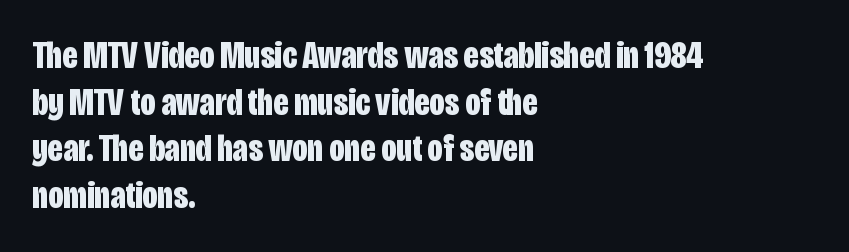
Q: Is the text bold? A: Yes.
Q: Is the text italic (slanted)? A: No, it is upright.
Q: Is the typeface a serif or a sans-serif typeface? A: Sans-serif.
Q: Is the text underlined? A: No.
Q: How is the paragraph aligned? A: Left-aligned.
Q: Is the spacing between letters normal or unusually wide? A: Normal.
Q: Width (condensed, normal, or wide)? A: Condensed.
Q: Stroke contrast? A: Low.
Q: x-height? A: Large.
Q: Monospaced? A: No.
